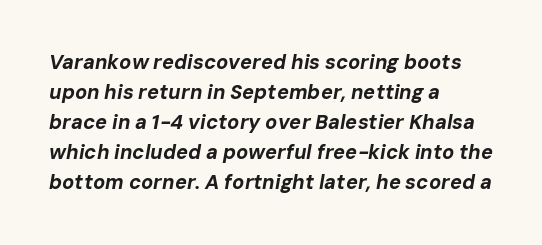
The lines in this sample share a left origin and differ only in where they stop. A typesetter would call this zero additional tracking. You can tell it's italic because the verticals aren't actually vertical. Clear beneath every line of the passage. Heft: maximum for text — a bold. The designer left line spacing at the default.
